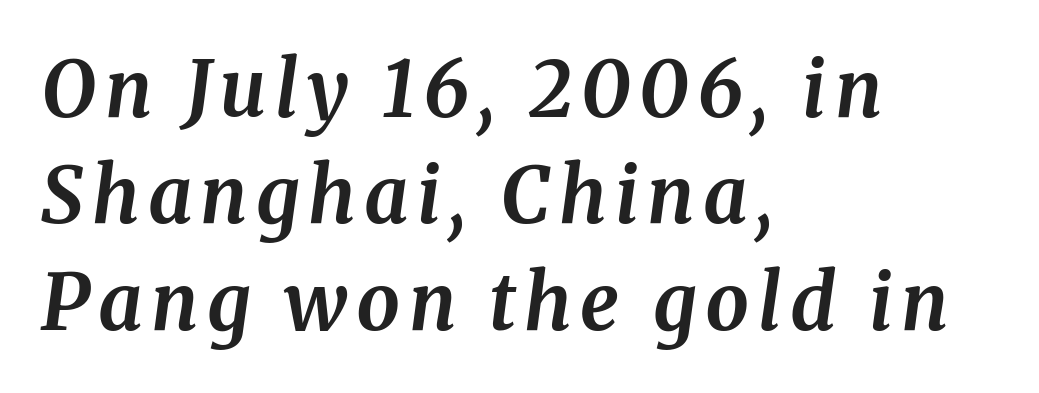
The image shows 77 px bold serif type, italic (leaning right); set left-aligned, normal line spacing (1.38x), not underlined; medium stroke contrast and a medium x-height.
